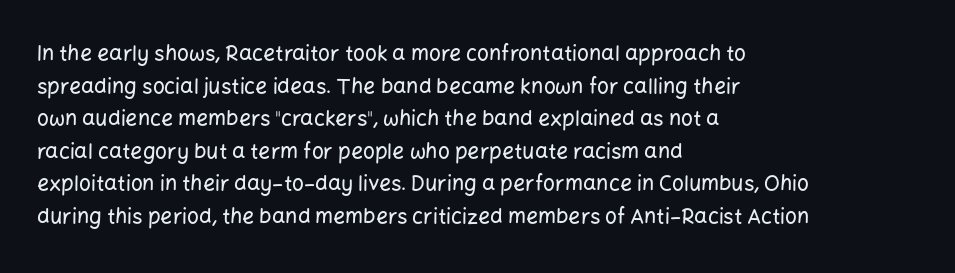
{"italic": "no", "underline": "no", "align": "left", "line_spacing": "normal", "line_spacing_ratio": 1.55, "letter_spacing": "normal", "letter_spacing_em": 0.0, "glyph_px": 21}
